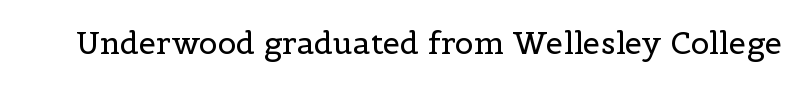
The image shows 31 px regular-weight serif type, upright; set normal letter spacing, not underlined; a medium x-height.
